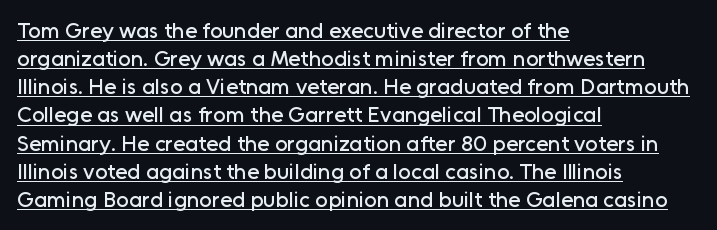
Line starts are locked; line ends wander. This block has exactly the height ordinary leading produces. This is underlined copy, the kind a proofreader might mark for attention. Nobody touched the tracking dial on this one. The letters stand upright; this is a roman face.
